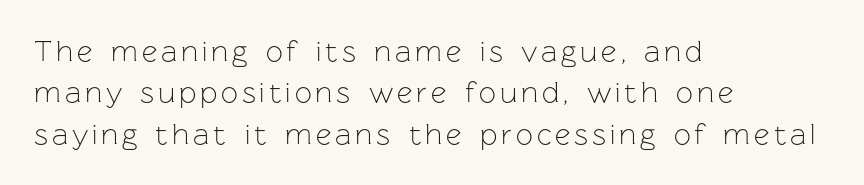
The image shows 30 px light sans-serif type, upright; set left-aligned, normal line spacing (1.38x), not underlined; low stroke contrast and a medium x-height.
